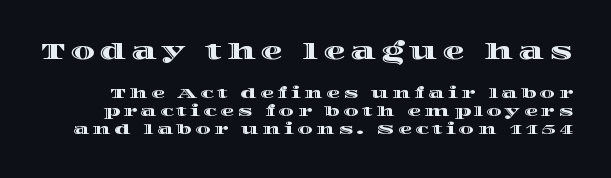
The image shows 22 px text type, upright; set normal line spacing (1.29x), unusually wide letter spacing (+0.23 em), not underlined; the first (top) block is 1.57x larger.
